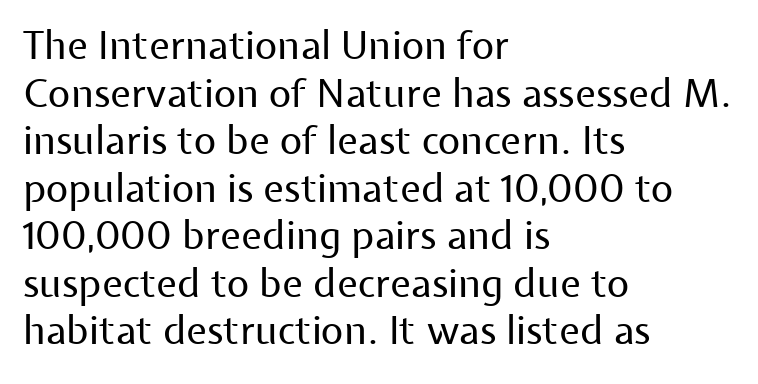
The image shows 39 px regular-weight sans-serif type, upright; set left-aligned, line spacing 1.22x, normal letter spacing, not underlined; low stroke contrast and a medium x-height.
